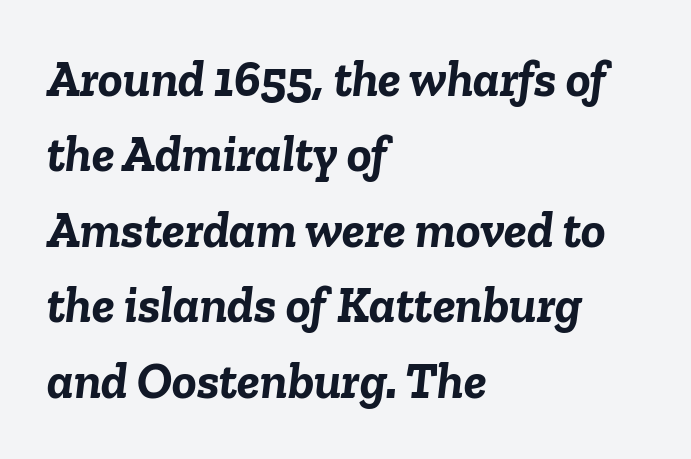
Q: Is the text bold? A: Yes.
Q: Is the text italic (slanted)? A: Yes, it leans right by about 6 degrees.
Q: Is the text underlined? A: No.
Q: How is the paragraph aligned? A: Left-aligned.
Q: Is the spacing between letters normal or unusually wide? A: Normal.
Q: Is the spacing between lines tight, normal or loose? A: Normal.
Q: Width (condensed, normal, or wide)? A: Normal.
Q: Stroke contrast? A: Low.
Q: x-height? A: Medium.
Q: Monospaced? A: No.
